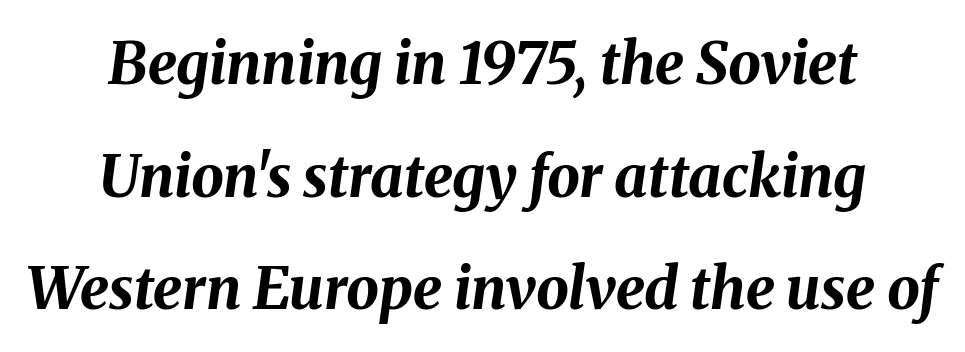
{"italic": "yes", "lean": "right", "slant_degrees": 8, "bold": "yes", "weight": "bold", "width": "normal", "stroke_contrast": "medium", "x_height": "medium", "monospaced": "no", "underline": "no", "align": "center", "line_spacing": "loose", "line_spacing_ratio": 1.94, "letter_spacing": "normal", "letter_spacing_em": 0.0, "glyph_px": 58}
